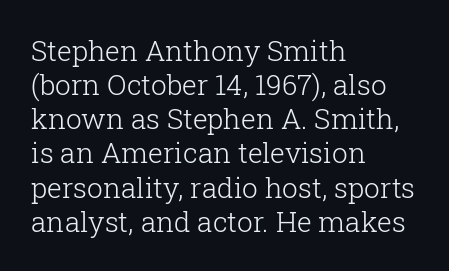
Underlining? Definitely not there. Character widths vary here, with narrow letters taking less room than wide ones. The font's upright variant was chosen for this text. Every row of glyphs begins at an identical x-position on the left.
